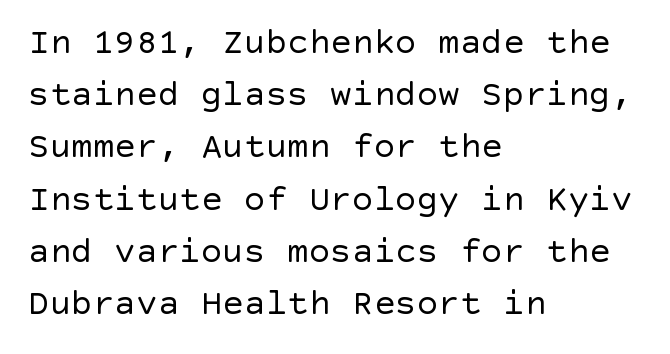
Here the glyphs are tracked normally, forming tight word shapes. The ragged edge is on the right, which tells us the setting is flush left. Designer's note — italics off, roman on. The characters are drawn with everyday or finer stroke widths. Rows of type keep a routine distance in the vertical direction.
